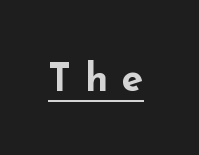
The image shows 39 px bold, wide sans-serif type, upright; set unusually wide letter spacing (+0.36 em), underlined; low stroke contrast and a small x-height.
